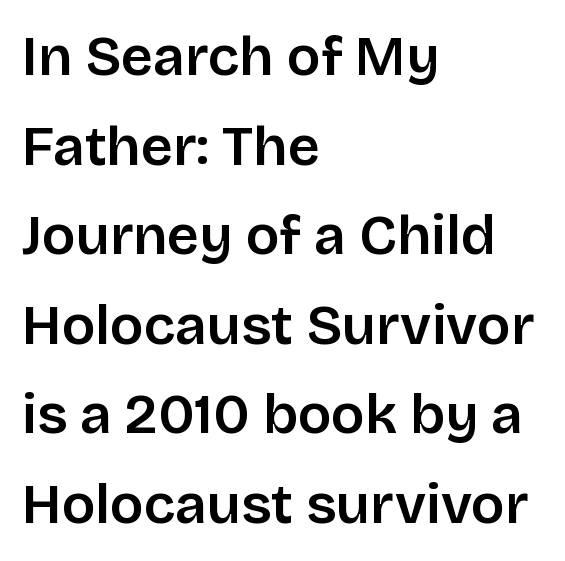
{"serif": "no", "italic": "no", "width": "normal", "stroke_contrast": "low", "x_height": "large", "monospaced": "no", "underline": "no", "align": "left", "line_spacing": "normal", "line_spacing_ratio": 1.6, "letter_spacing": "normal", "letter_spacing_em": 0.0, "glyph_px": 56}
